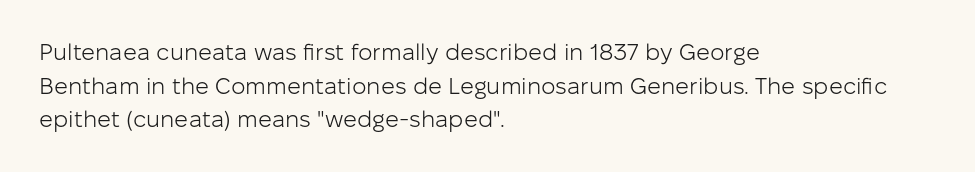
{"italic": "no", "bold": "no", "underline": "no", "align": "left", "line_spacing": "normal", "line_spacing_ratio": 1.46, "letter_spacing": "normal", "letter_spacing_em": 0.0, "glyph_px": 23}
